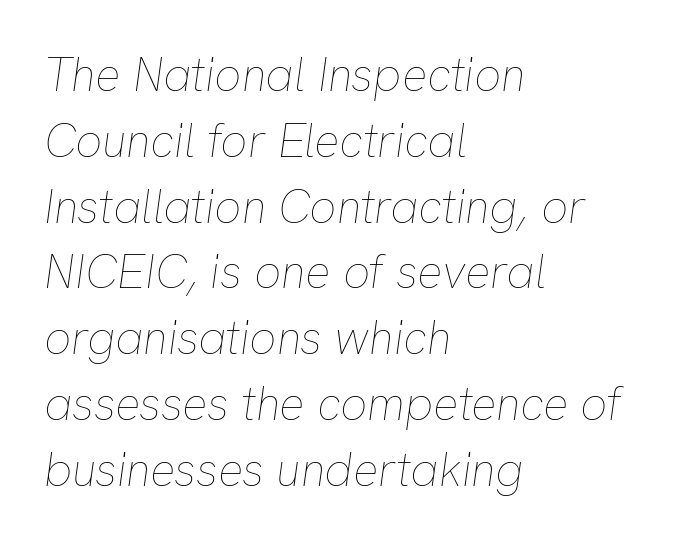
Q: Is the text bold? A: No.
Q: Is the text italic (slanted)? A: Yes, it leans right by about 8 degrees.
Q: Is the text underlined? A: No.
Q: How is the paragraph aligned? A: Left-aligned.
Q: Is the spacing between letters normal or unusually wide? A: Normal.
Q: Is the spacing between lines tight, normal or loose? A: Normal.
Q: Width (condensed, normal, or wide)? A: Normal.
Q: Stroke contrast? A: Low.
Q: x-height? A: Medium.
Q: Monospaced? A: No.
